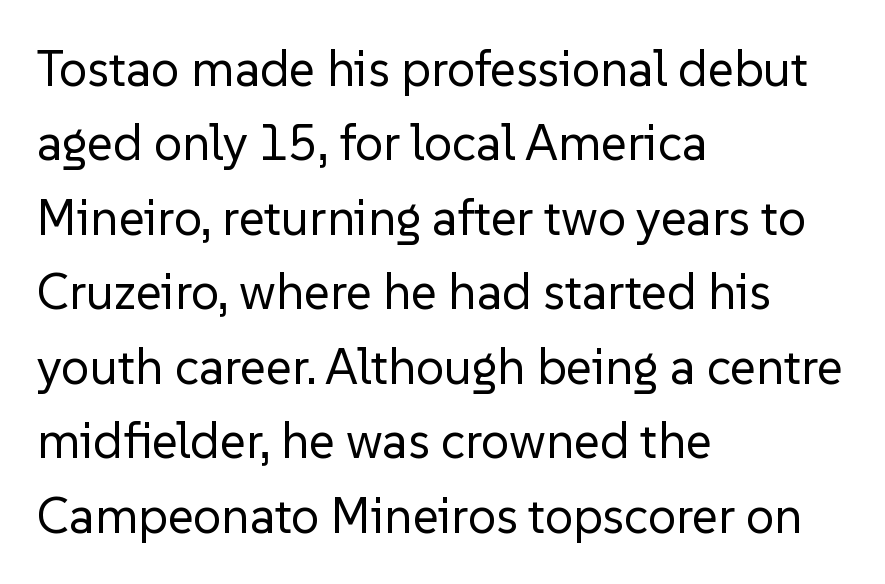
Proportional: the letters do not fall into vertical columns. The passage shown is not underscored anywhere. Caption: multi-line text, flush left, ragged right. The weight tops out at a normal text grade. Short note: letters normally spaced.
